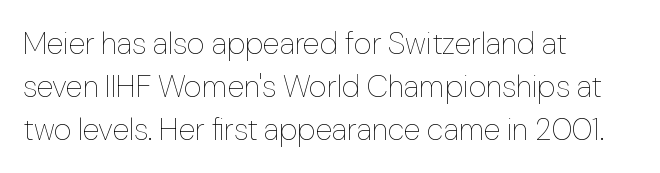
{"italic": "no", "bold": "no", "weight": "thin", "width": "normal", "stroke_contrast": "low", "x_height": "medium", "monospaced": "no", "underline": "no", "align": "left", "line_spacing": "normal", "line_spacing_ratio": 1.38, "letter_spacing": "normal", "letter_spacing_em": 0.0, "glyph_px": 31}
